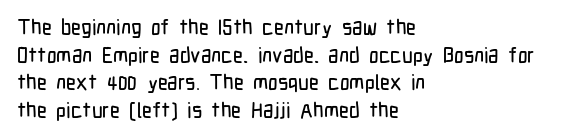
Q: Is the text italic (slanted)? A: No, it is upright.
Q: Is the text underlined? A: No.
Q: How is the paragraph aligned? A: Left-aligned.
Q: Is the spacing between letters normal or unusually wide? A: Normal.
Q: Is the spacing between lines tight, normal or loose? A: Normal.
